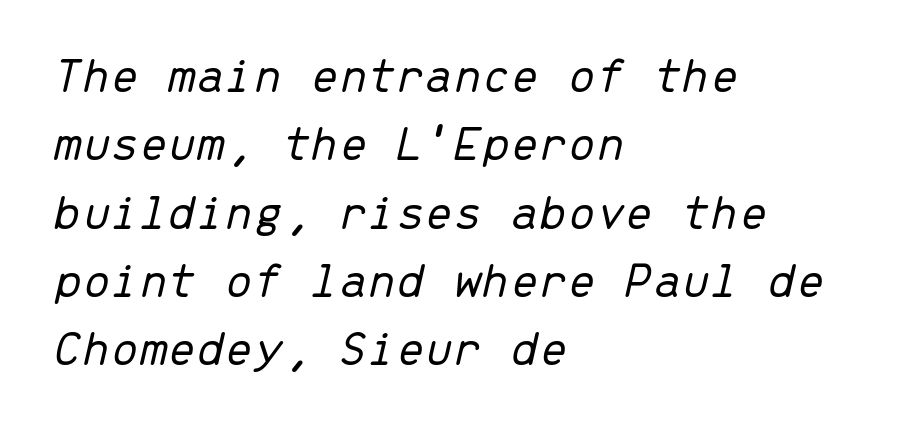
The image shows 51 px light type, italic (leaning right), monospaced; set left-aligned, normal line spacing (1.34x), normal letter spacing, not underlined; low stroke contrast and a medium x-height.
